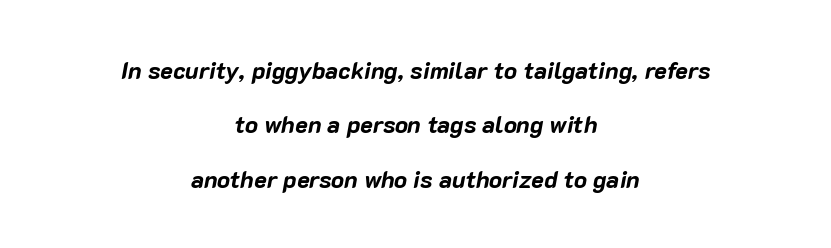
Q: Is the text bold? A: Yes.
Q: Is the text italic (slanted)? A: Yes, it leans right by about 10 degrees.
Q: Is the text underlined? A: No.
Q: How is the paragraph aligned? A: Centered.
Q: Is the spacing between letters normal or unusually wide? A: Normal.
Q: Is the spacing between lines tight, normal or loose? A: Loose.
